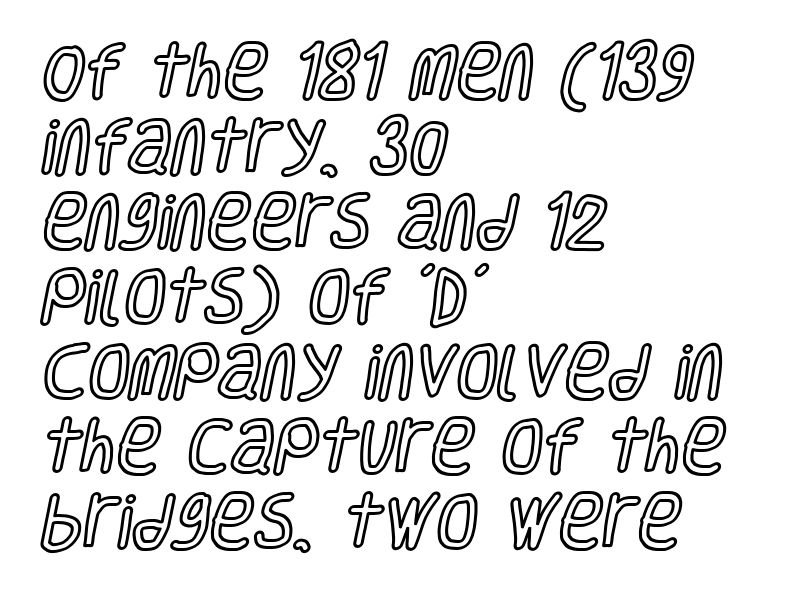
Q: Is the text italic (slanted)? A: Yes.
Q: Is the text underlined? A: No.
Q: How is the paragraph aligned? A: Left-aligned.
Q: Is the spacing between letters normal or unusually wide? A: Normal.
Q: Is the spacing between lines tight, normal or loose? A: Normal.
Q: Width (condensed, normal, or wide)? A: Condensed.
Q: x-height? A: Large.
Q: Monospaced? A: No.
